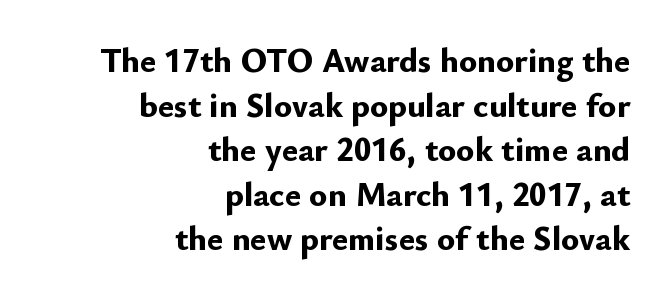
The image shows 34 px bold sans-serif type, upright; set right-aligned, normal line spacing (1.31x), normal letter spacing, not underlined; low stroke contrast and a small x-height.
